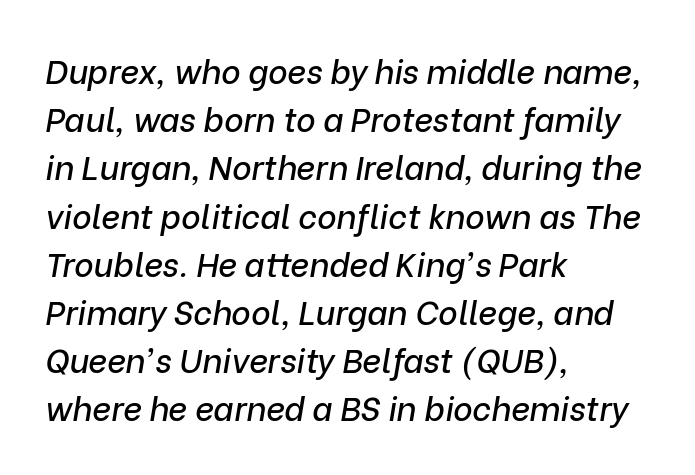
Quick note: italic. Normally led — the rows are evenly, conventionally spaced. A typesetter would call this proportional, since set widths differ per character. Letter spacing: default. Any mark beneath the type? The region is blank. Compared with a centered layout, this one pins lines to the left instead.
